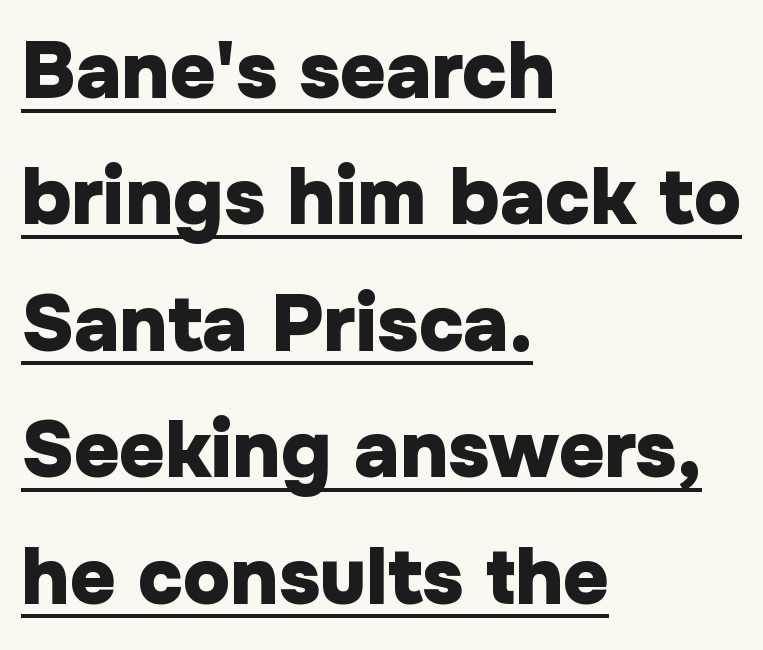
This rendering leaves character spacing at its baseline value. The letters stand straight up with perfectly vertical stems. Letterform terminals end flat and unadorned throughout the passage. This sample has the flowing, uneven cadence of proportional lettering.
